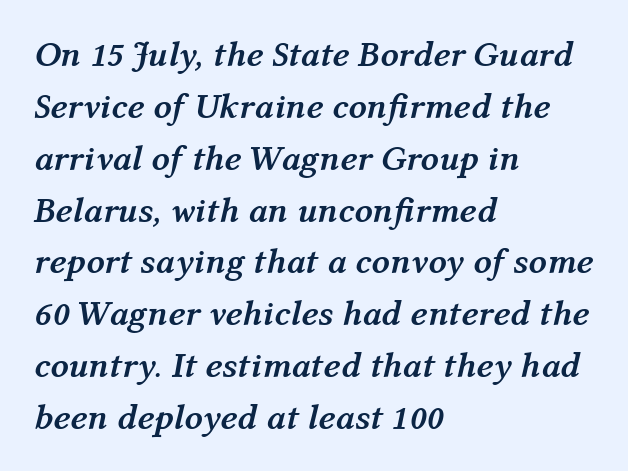
The image shows 36 px semibold type, italic (leaning right); set left-aligned, normal line spacing (1.44x), normal letter spacing, not underlined; medium stroke contrast and a medium x-height.
